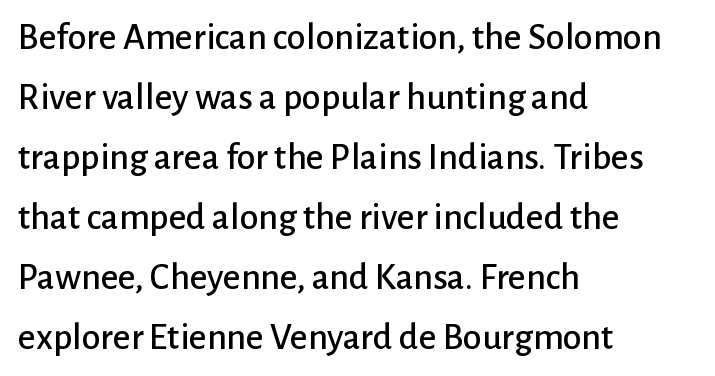
The image shows 38 px sans-serif type, upright; set left-aligned, normal line spacing (1.58x), normal letter spacing, not underlined; low stroke contrast and a medium x-height.
